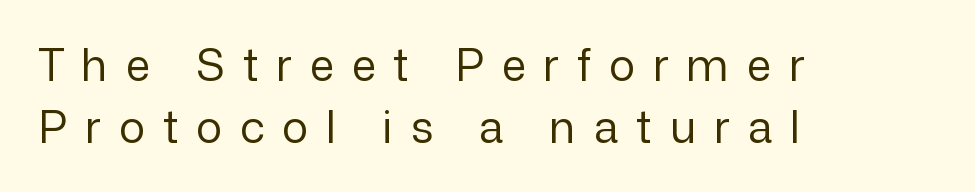
Q: Is the text bold? A: No.
Q: Is the text italic (slanted)? A: No, it is upright.
Q: Is the typeface a serif or a sans-serif typeface? A: Sans-serif.
Q: Is the text underlined? A: No.
Q: How is the paragraph aligned? A: Left-aligned.
Q: Is the spacing between letters normal or unusually wide? A: Unusually wide.
Q: Is the spacing between lines tight, normal or loose? A: Normal.
Q: Width (condensed, normal, or wide)? A: Normal.
Q: Stroke contrast? A: Low.
Q: x-height? A: Medium.
Q: Monospaced? A: No.
